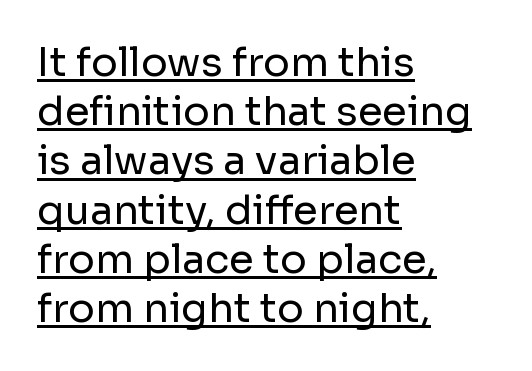
Q: Is the text bold? A: No.
Q: Is the text italic (slanted)? A: No, it is upright.
Q: Is the typeface a serif or a sans-serif typeface? A: Sans-serif.
Q: Is the text underlined? A: Yes.
Q: How is the paragraph aligned? A: Left-aligned.
Q: Is the spacing between letters normal or unusually wide? A: Normal.
Q: Width (condensed, normal, or wide)? A: Normal.
Q: Stroke contrast? A: Low.
Q: x-height? A: Medium.
Q: Monospaced? A: No.
